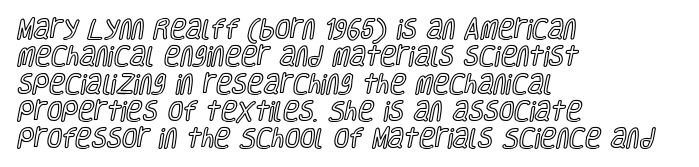
The image shows 22 px text type; set left-aligned, line spacing 1.24x, normal letter spacing, not underlined.
